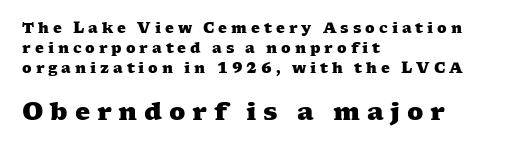
Compared with typical body copy, the letter spacing here is much looser. Nobody drew a line under any word here. Casual observation: everything's shoved over to the left. The designer gave the closing block more size than the opening block. Typesetter's note: full bold, strokes at maximum text heaviness.
